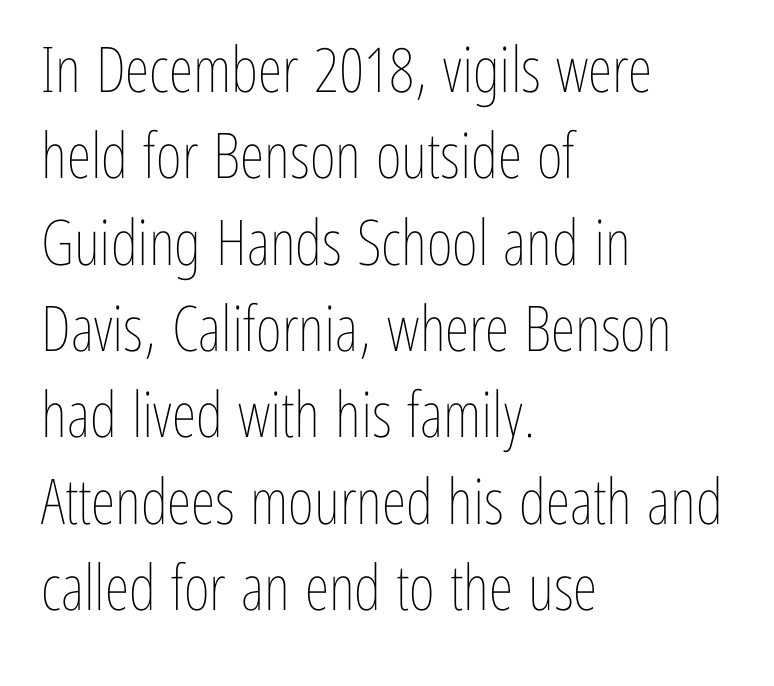
Q: Is the text bold? A: No.
Q: Is the text italic (slanted)? A: No, it is upright.
Q: Is the text underlined? A: No.
Q: How is the paragraph aligned? A: Left-aligned.
Q: Is the spacing between letters normal or unusually wide? A: Normal.
Q: Is the spacing between lines tight, normal or loose? A: Normal.
Q: Width (condensed, normal, or wide)? A: Condensed.
Q: Stroke contrast? A: Low.
Q: x-height? A: Medium.
Q: Monospaced? A: No.
